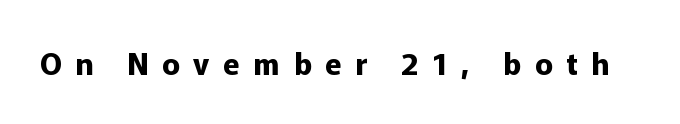
Q: Is the text bold? A: Yes.
Q: Is the text italic (slanted)? A: No, it is upright.
Q: Is the typeface a serif or a sans-serif typeface? A: Sans-serif.
Q: Is the text underlined? A: No.
Q: Is the spacing between letters normal or unusually wide? A: Unusually wide.
Q: Width (condensed, normal, or wide)? A: Normal.
Q: Stroke contrast? A: Low.
Q: x-height? A: Medium.
Q: Monospaced? A: No.
